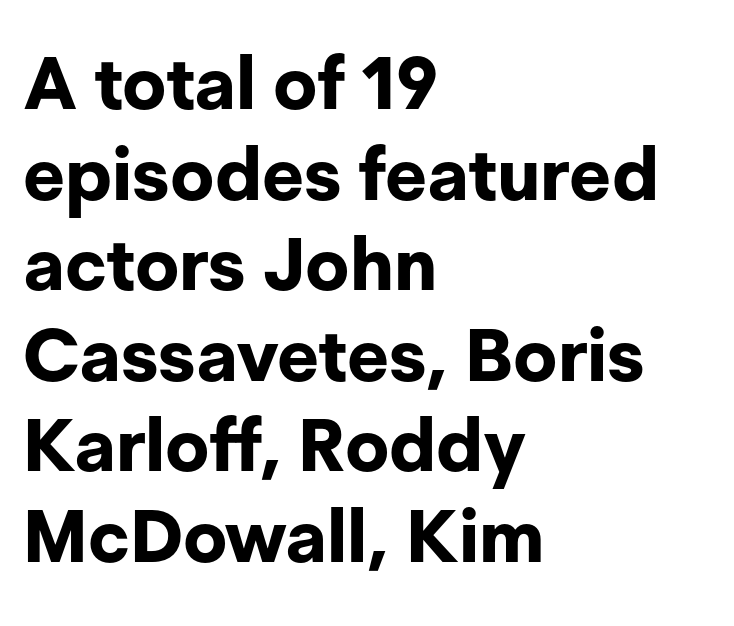
A roman cut, with each character standing at attention. This sample uses a sans-serif face. Letter spacing: default. The lines are quadded left.
